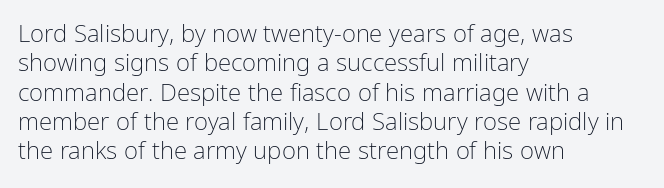
The image shows 24 px text type, upright; set left-aligned, line spacing 1.22x, normal letter spacing, not underlined.
